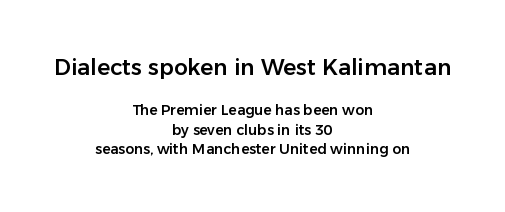
You could call the tracking neutral — neither tight nor loose. Italic: no, the glyphs are upright roman. The space between consecutive lines is moderate. Alignment: centered.
